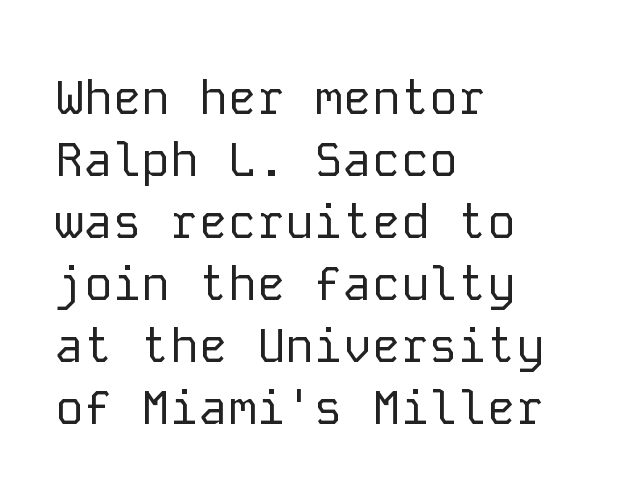
{"serif": "no", "italic": "no", "bold": "no", "weight": "regular", "width": "normal", "stroke_contrast": "low", "x_height": "medium", "monospaced": "yes", "underline": "no", "align": "left", "line_spacing": "normal", "line_spacing_ratio": 1.29, "letter_spacing": "normal", "letter_spacing_em": 0.0, "glyph_px": 48}
